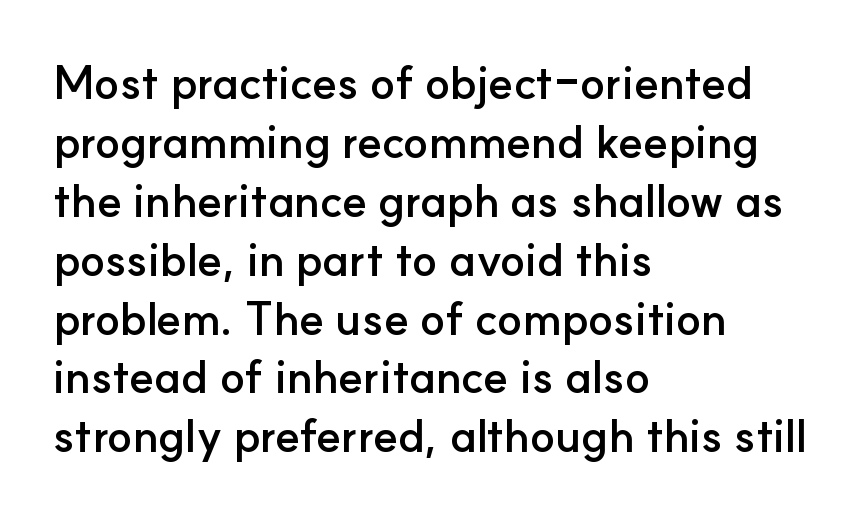
Observe the absence of serifs on each vertical stroke in this sample. Underline: absent. This sample uses plain, unmodified letter spacing. Teacher's note: observe the even left margin — that is flush-left alignment. Its strokes are broad and dark, the hallmark of bold type. Looks like regular typesetting: each glyph gets only the width it needs.
